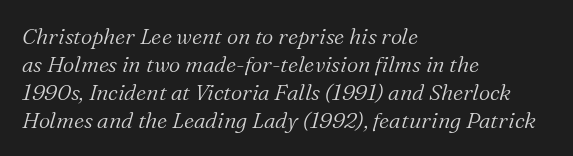
{"italic": "yes", "lean": "right", "slant_degrees": 16, "bold": "no", "underline": "no", "align": "left", "line_spacing": "normal", "line_spacing_ratio": 1.27, "letter_spacing": "normal", "letter_spacing_em": 0.0, "glyph_px": 22}
